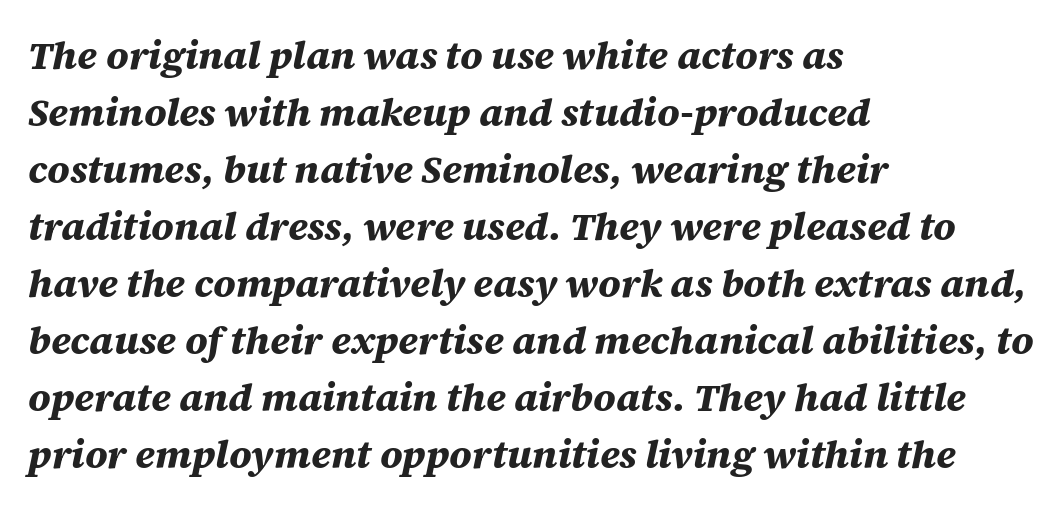
{"italic": "yes", "lean": "right", "slant_degrees": 12, "bold": "yes", "weight": "bold", "width": "normal", "stroke_contrast": "medium", "x_height": "large", "monospaced": "no", "underline": "no", "align": "left", "line_spacing": "normal", "line_spacing_ratio": 1.46, "letter_spacing": "normal", "letter_spacing_em": 0.0, "glyph_px": 39}
